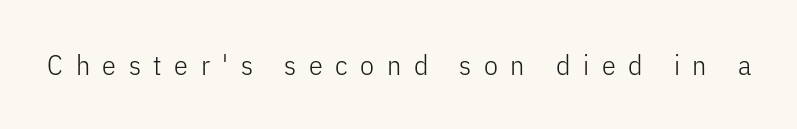
{"serif": "no", "italic": "no", "bold": "no", "weight": "light", "width": "condensed", "stroke_contrast": "low", "x_height": "medium", "monospaced": "no", "underline": "no", "letter_spacing": "wide", "letter_spacing_em": 0.45, "glyph_px": 28}
